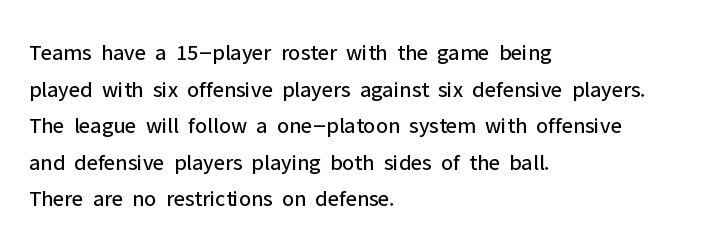
{"italic": "no", "bold": "no", "underline": "no", "align": "left", "line_spacing": "normal", "line_spacing_ratio": 1.59, "letter_spacing": "normal", "letter_spacing_em": 0.0, "glyph_px": 23}
